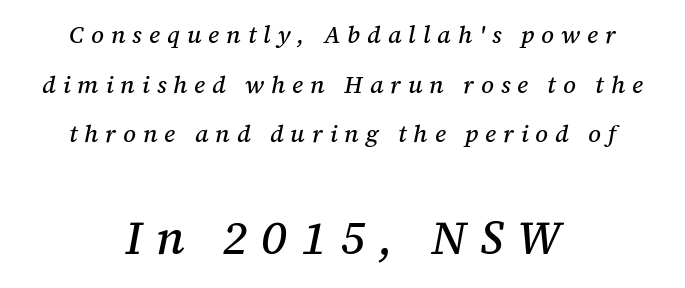
{"serif": "yes", "italic": "yes", "lean": "right", "slant_degrees": 12, "width": "normal", "stroke_contrast": "medium", "x_height": "medium", "monospaced": "no", "underline": "no", "align": "center", "line_spacing": "loose", "line_spacing_ratio": 2.07, "letter_spacing": "wide", "letter_spacing_em": 0.29, "larger_block": "second", "size_ratio": 1.96, "glyph_px": 47}
